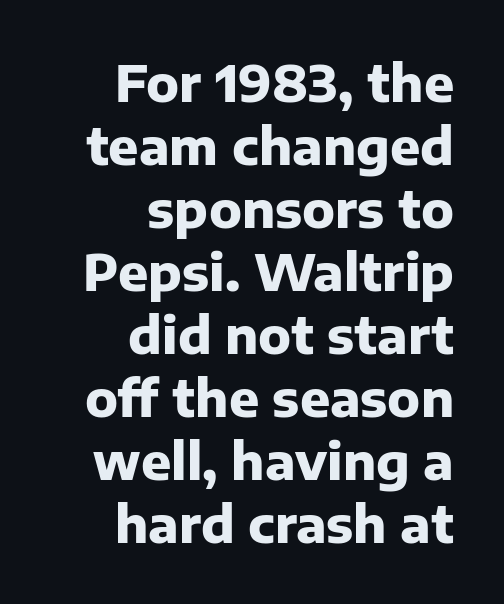
The image shows 50 px heavy sans-serif type, upright; set right-aligned, normal line spacing (1.26x), normal letter spacing, not underlined; low stroke contrast and a medium x-height.
